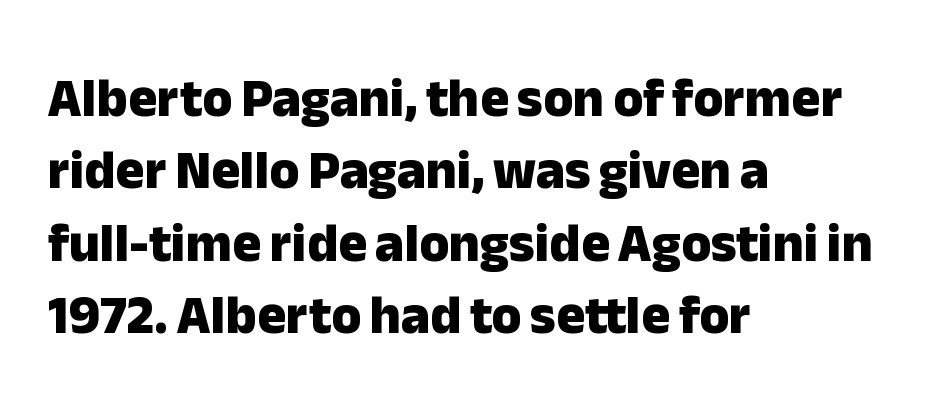
{"serif": "no", "italic": "no", "bold": "yes", "weight": "heavy", "width": "normal", "stroke_contrast": "low", "x_height": "medium", "monospaced": "no", "underline": "no", "align": "left", "line_spacing": "normal", "line_spacing_ratio": 1.34, "letter_spacing": "normal", "letter_spacing_em": 0.0, "glyph_px": 54}
